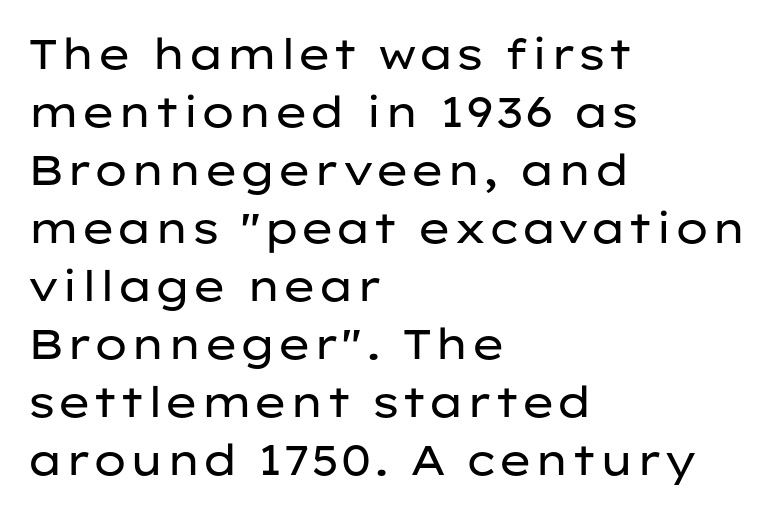
The image shows 42 px regular-weight, wide sans-serif type, upright; set left-aligned, normal line spacing (1.38x), normal letter spacing, not underlined; low stroke contrast and a medium x-height.
